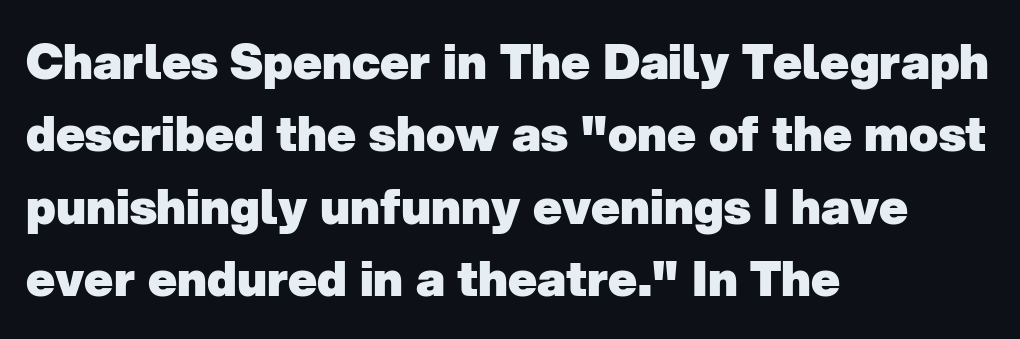
The image shows 48 px heavy sans-serif type; set left-aligned, normal line spacing (1.51x), normal letter spacing, not underlined; low stroke contrast and a medium x-height.
